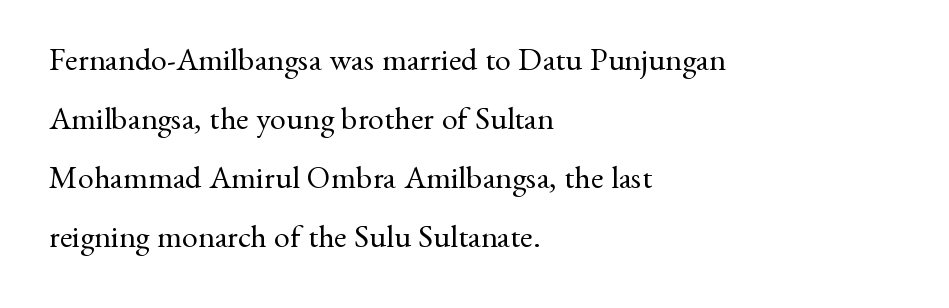
The image shows 32 px regular-weight serif type, upright; set left-aligned, line spacing 1.84x, normal letter spacing, not underlined; medium stroke contrast and a small x-height.
